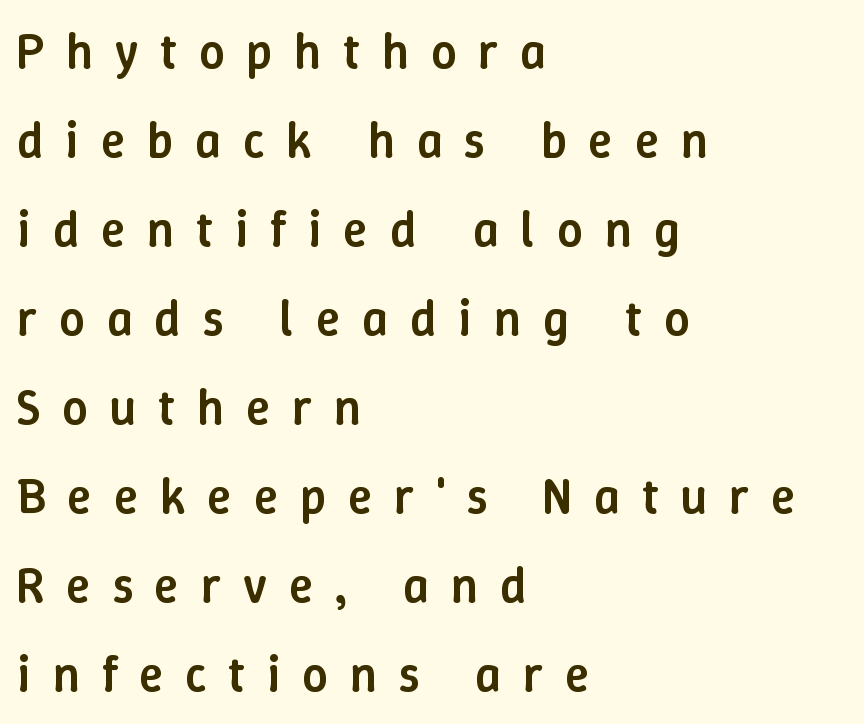
Q: Is the text bold? A: Semi-bold.
Q: Is the text italic (slanted)? A: No, it is upright.
Q: Is the text underlined? A: No.
Q: How is the paragraph aligned? A: Left-aligned.
Q: Is the spacing between letters normal or unusually wide? A: Unusually wide.
Q: Width (condensed, normal, or wide)? A: Normal.
Q: Stroke contrast? A: Low.
Q: x-height? A: Medium.
Q: Monospaced? A: No.
